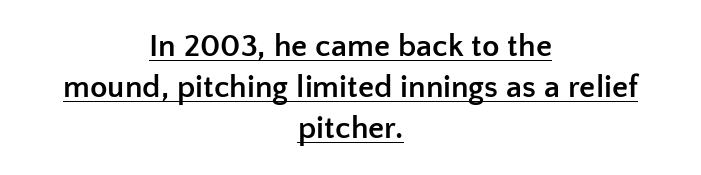
{"serif": "no", "italic": "no", "bold": "yes", "weight": "semibold", "width": "normal", "stroke_contrast": "low", "x_height": "medium", "monospaced": "no", "underline": "yes", "align": "center", "line_spacing": "normal", "line_spacing_ratio": 1.28, "letter_spacing": "normal", "letter_spacing_em": 0.0, "glyph_px": 32}
